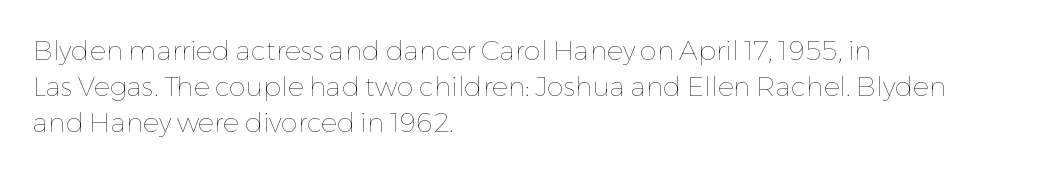
The image shows 27 px text type, upright; set left-aligned, normal line spacing (1.34x), normal letter spacing, not underlined.
